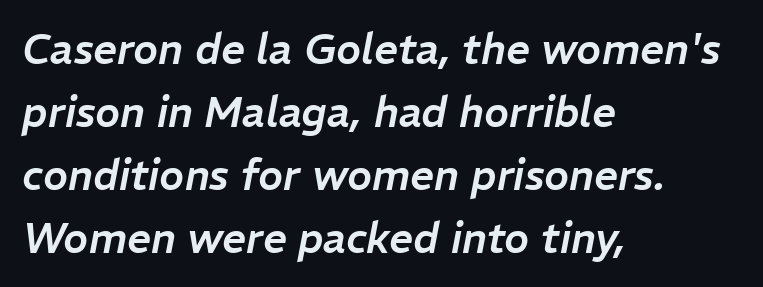
Q: Is the text italic (slanted)? A: Yes, it leans right by about 11 degrees.
Q: Is the text underlined? A: No.
Q: How is the paragraph aligned? A: Left-aligned.
Q: Is the spacing between letters normal or unusually wide? A: Normal.
Q: Is the spacing between lines tight, normal or loose? A: Normal.
Q: Width (condensed, normal, or wide)? A: Normal.
Q: Stroke contrast? A: Low.
Q: x-height? A: Medium.
Q: Monospaced? A: No.
